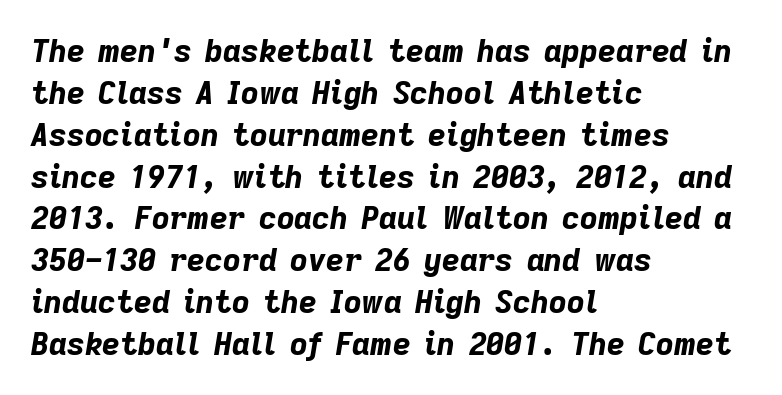
Q: Is the text bold? A: Yes.
Q: Is the text italic (slanted)? A: Yes, it leans right by about 9 degrees.
Q: Is the text underlined? A: No.
Q: How is the paragraph aligned? A: Left-aligned.
Q: Is the spacing between letters normal or unusually wide? A: Normal.
Q: Is the spacing between lines tight, normal or loose? A: Normal.
Q: Width (condensed, normal, or wide)? A: Normal.
Q: Stroke contrast? A: Low.
Q: x-height? A: Medium.
Q: Monospaced? A: No.
